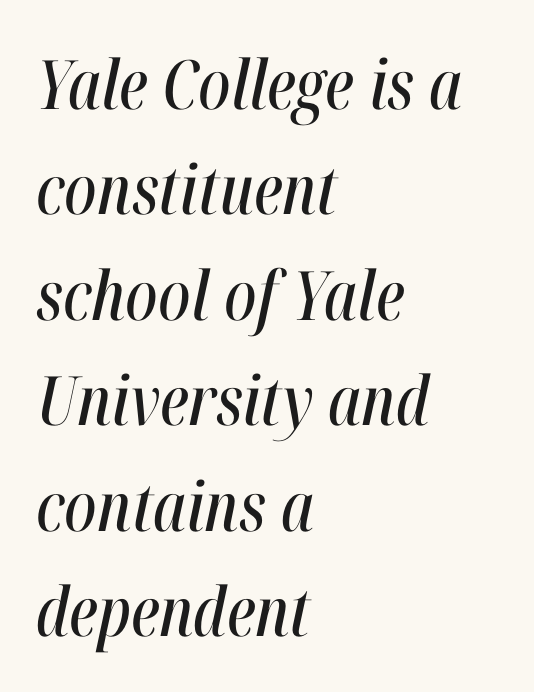
The image shows 68 px condensed type, italic (leaning right); set left-aligned, normal line spacing (1.55x), normal letter spacing, not underlined; high stroke contrast and a medium x-height.
